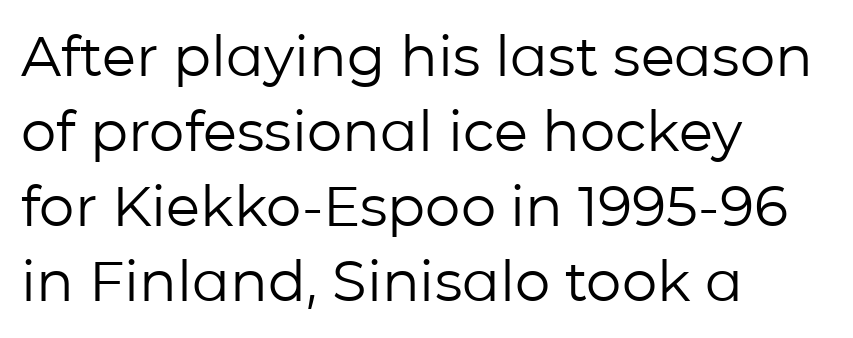
The image shows 56 px regular-weight sans-serif type, upright; set left-aligned, normal line spacing (1.34x), normal letter spacing, not underlined; low stroke contrast and a medium x-height.
